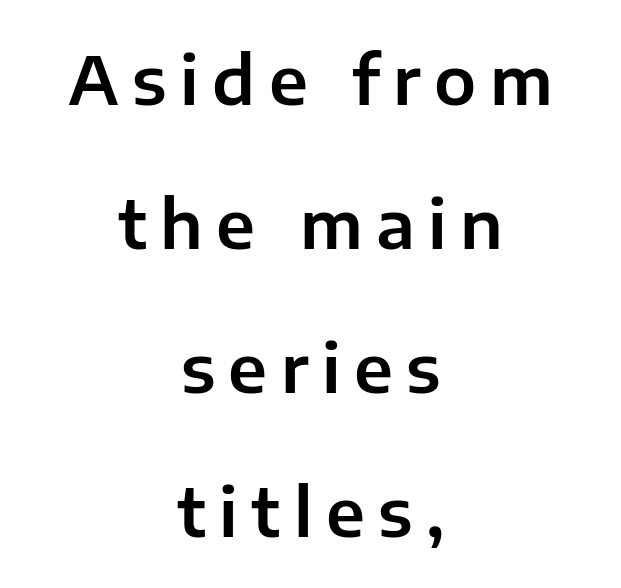
The font's upright variant was chosen for this text. Notice how the passage keeps no hard edge, just a central spine. Someone cranked the tracking dial way up on this one. Underline: absent. How would I describe the line gaps? Wide and relaxed. Spacing verdict: proportional, widths tailored to each character.
